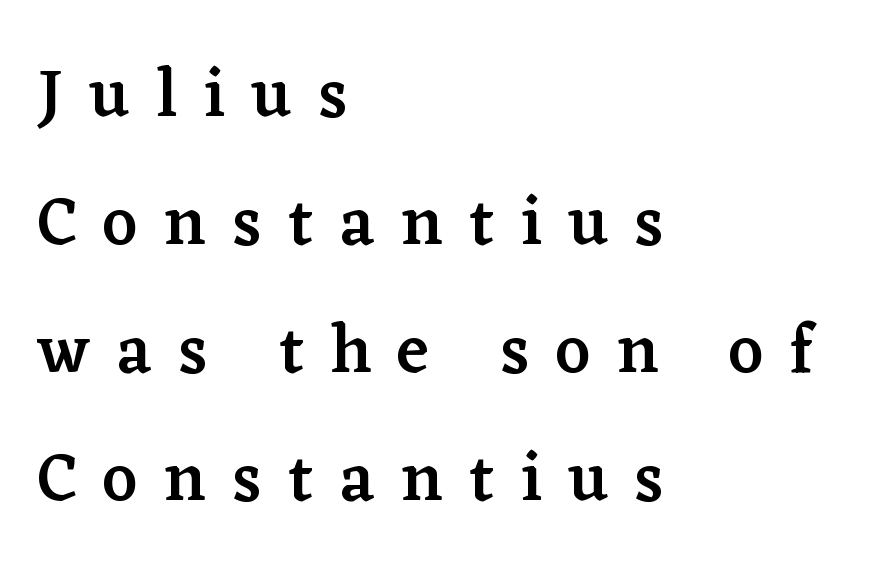
{"serif": "yes", "italic": "no", "bold": "semi", "weight": "semibold", "width": "normal", "stroke_contrast": "low", "x_height": "medium", "monospaced": "no", "underline": "no", "align": "left", "line_spacing_ratio": 1.88, "letter_spacing": "wide", "letter_spacing_em": 0.39, "glyph_px": 68}
